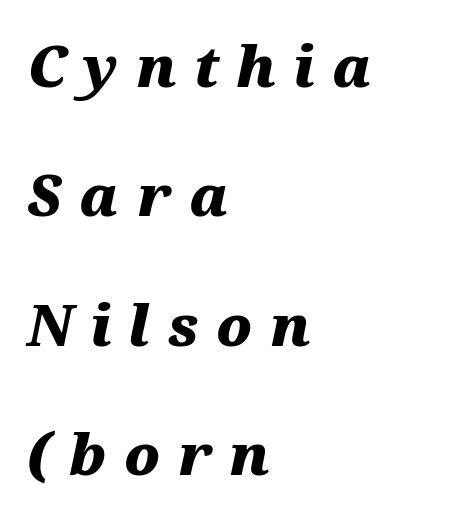
{"italic": "yes", "lean": "right", "slant_degrees": 12, "bold": "yes", "weight": "heavy", "width": "wide", "stroke_contrast": "medium", "x_height": "medium", "monospaced": "no", "underline": "no", "align": "left", "line_spacing": "loose", "line_spacing_ratio": 2.31, "letter_spacing": "wide", "letter_spacing_em": 0.31, "glyph_px": 56}
